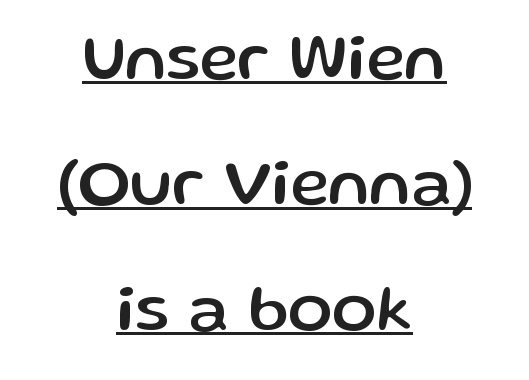
The image shows 66 px sans-serif type, upright; set centered, loose line spacing (1.9x), normal letter spacing, underlined; low stroke contrast and a medium x-height.
